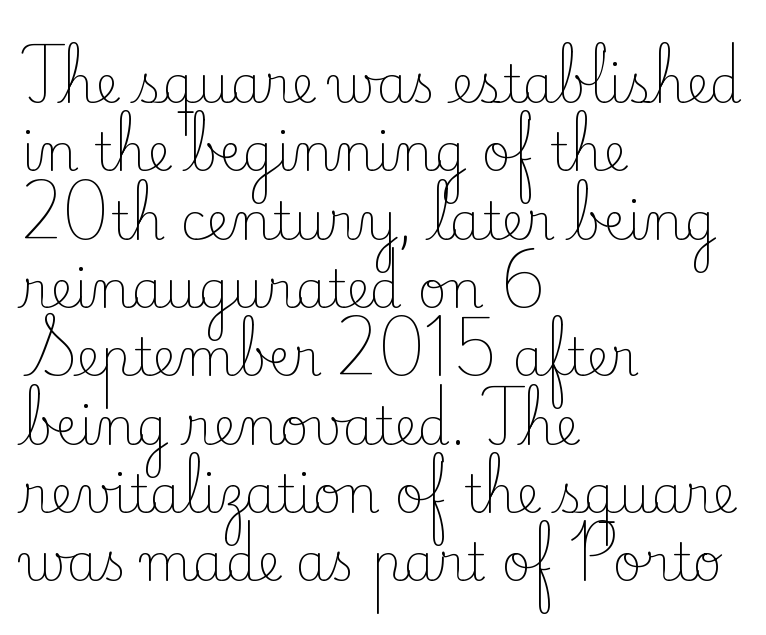
You could not count columns in this text — the font is proportionally spaced. A roman cut, with each character standing at attention. The setting favours the left margin, as ordinary paragraphs usually do. Anything drawn beneath the words? Only blank space. The passage shown stacks its lines at a standard gap. The strokes carry an ordinary text weight at most.
